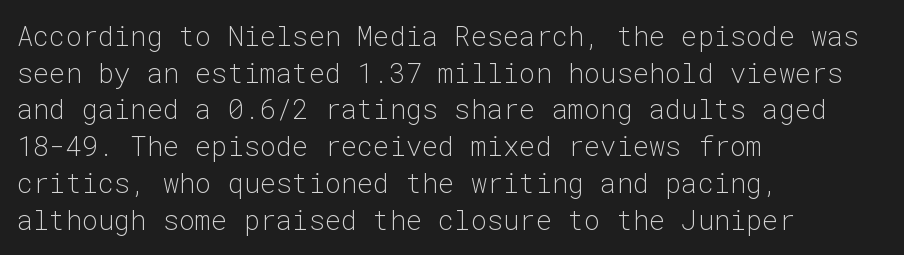
Reading down the block, your eye returns to a fixed left position each line. Do the letters lean? They stand straight. The strip under each line holds only bare page. Bold? No — there's no thickening of the strokes. Line spacing here is normal. Glyph-to-glyph distance matches everyday printed text.
